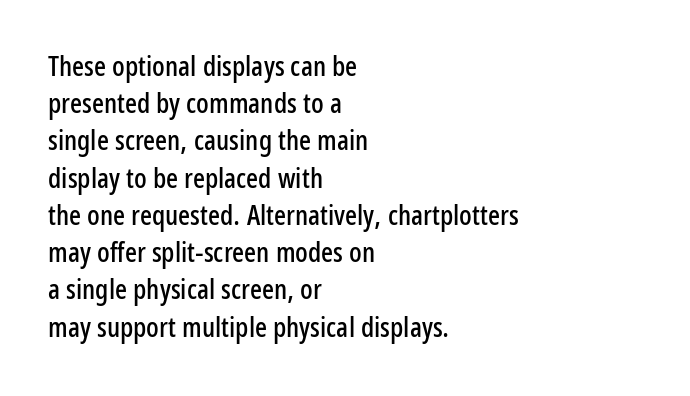
{"serif": "no", "italic": "no", "width": "condensed", "stroke_contrast": "low", "x_height": "medium", "monospaced": "no", "underline": "no", "align": "left", "line_spacing": "normal", "line_spacing_ratio": 1.33, "letter_spacing": "normal", "letter_spacing_em": 0.0, "glyph_px": 28}
